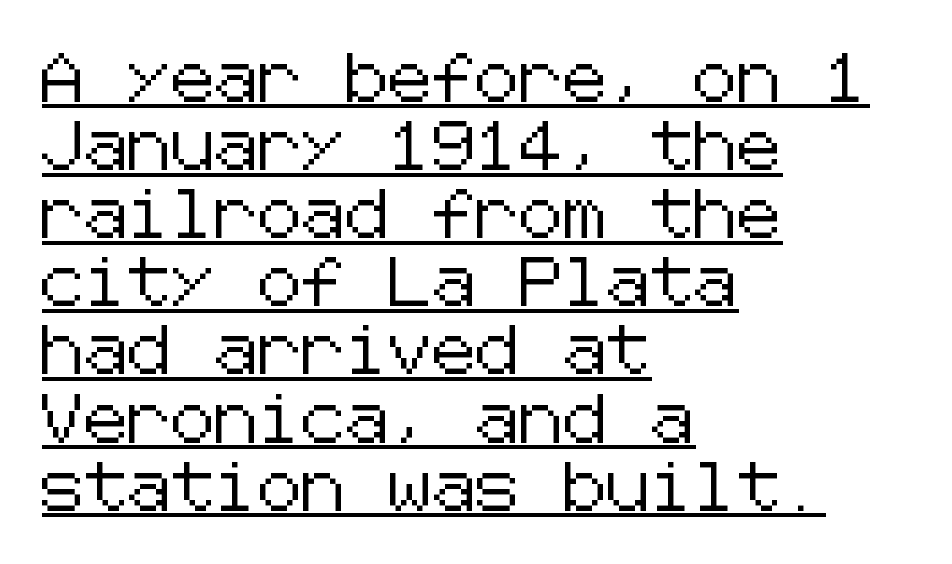
Q: Is the text italic (slanted)? A: No, it is upright.
Q: Is the typeface a serif or a sans-serif typeface? A: Sans-serif.
Q: Is the text underlined? A: Yes.
Q: How is the paragraph aligned? A: Left-aligned.
Q: Is the spacing between letters normal or unusually wide? A: Normal.
Q: Is the spacing between lines tight, normal or loose? A: Normal.
Q: Width (condensed, normal, or wide)? A: Normal.
Q: Stroke contrast? A: Low.
Q: x-height? A: Medium.
